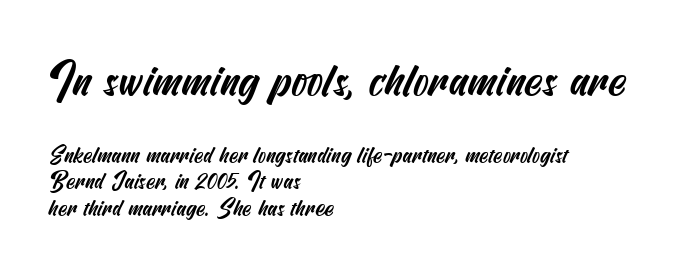
The words here are not underlined. What stands out about the letter spacing? Nothing — it is the standard amount. Scale decreases going downward across the two blocks. Each letter's strokes conclude bluntly, with no projecting serifs. The space between consecutive lines is stingy.
